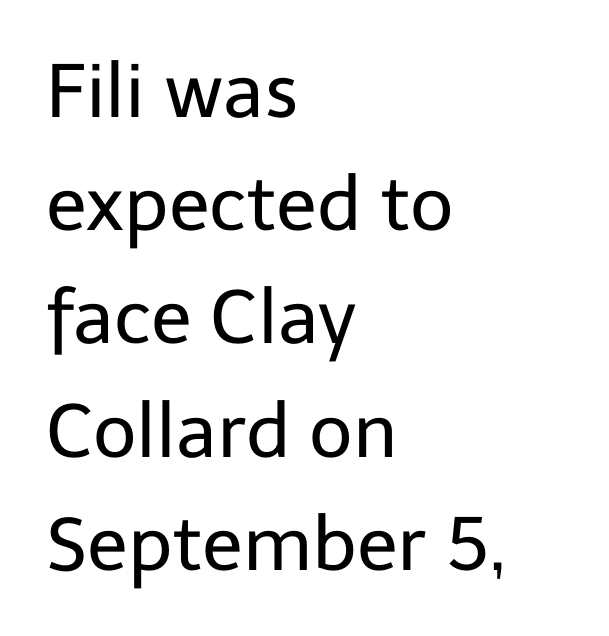
{"serif": "no", "italic": "no", "bold": "no", "weight": "regular", "width": "normal", "stroke_contrast": "low", "x_height": "medium", "monospaced": "no", "underline": "no", "align": "left", "line_spacing": "normal", "line_spacing_ratio": 1.51, "letter_spacing": "normal", "letter_spacing_em": 0.0, "glyph_px": 75}
